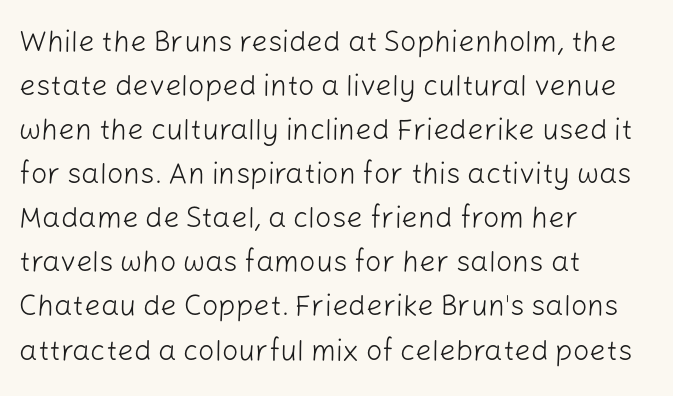
Q: Is the text bold? A: No.
Q: Is the text italic (slanted)? A: No, it is upright.
Q: Is the typeface a serif or a sans-serif typeface? A: Sans-serif.
Q: Is the text underlined? A: No.
Q: How is the paragraph aligned? A: Left-aligned.
Q: Is the spacing between letters normal or unusually wide? A: Normal.
Q: Is the spacing between lines tight, normal or loose? A: Normal.
Q: Width (condensed, normal, or wide)? A: Normal.
Q: Stroke contrast? A: Low.
Q: x-height? A: Medium.
Q: Monospaced? A: No.
